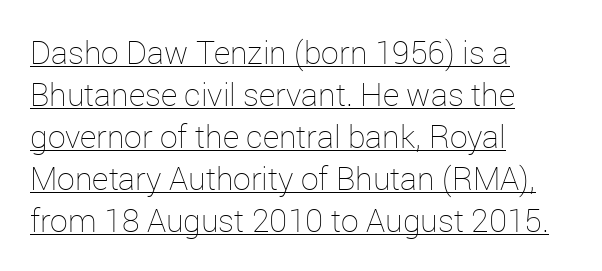
Q: Is the text bold? A: No.
Q: Is the text italic (slanted)? A: No, it is upright.
Q: Is the text underlined? A: Yes.
Q: How is the paragraph aligned? A: Left-aligned.
Q: Is the spacing between letters normal or unusually wide? A: Normal.
Q: Is the spacing between lines tight, normal or loose? A: Normal.
Q: Width (condensed, normal, or wide)? A: Normal.
Q: Stroke contrast? A: Low.
Q: x-height? A: Medium.
Q: Monospaced? A: No.
